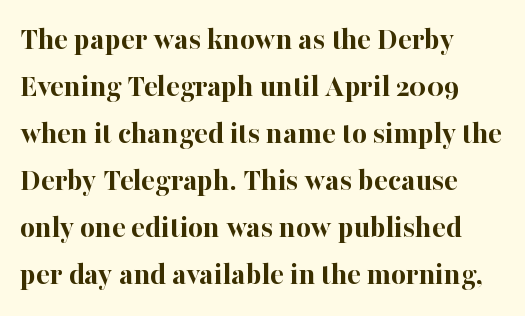
{"serif": "yes", "italic": "no", "bold": "yes", "weight": "bold", "width": "normal", "stroke_contrast": "high", "x_height": "medium", "monospaced": "no", "underline": "no", "align": "left", "line_spacing": "normal", "line_spacing_ratio": 1.47, "letter_spacing": "normal", "letter_spacing_em": 0.0, "glyph_px": 32}
